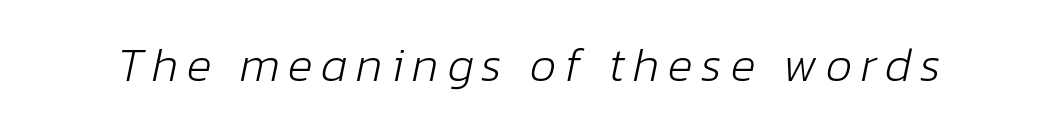
The image shows 47 px light type, italic (leaning right); set not underlined; low stroke contrast and a medium x-height.
